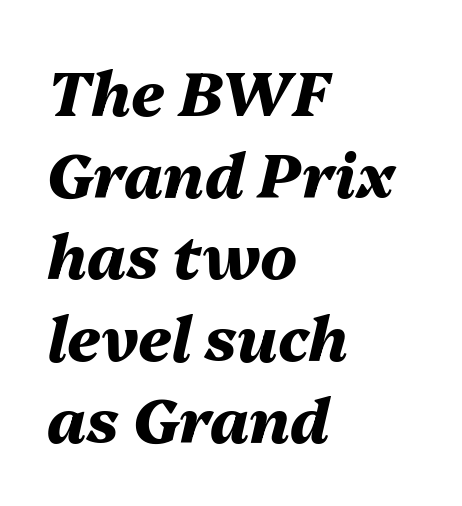
Q: Is the text bold? A: Yes.
Q: Is the text italic (slanted)? A: Yes, it leans right by about 13 degrees.
Q: Is the text underlined? A: No.
Q: How is the paragraph aligned? A: Left-aligned.
Q: Is the spacing between letters normal or unusually wide? A: Normal.
Q: Is the spacing between lines tight, normal or loose? A: Normal.
Q: Width (condensed, normal, or wide)? A: Normal.
Q: Stroke contrast? A: Medium.
Q: x-height? A: Medium.
Q: Monospaced? A: No.
